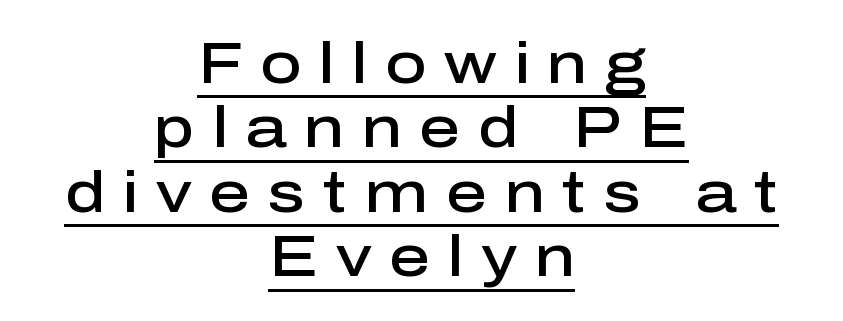
Q: Is the text bold? A: Semi-bold.
Q: Is the text italic (slanted)? A: No, it is upright.
Q: Is the typeface a serif or a sans-serif typeface? A: Sans-serif.
Q: Is the text underlined? A: Yes.
Q: How is the paragraph aligned? A: Centered.
Q: Is the spacing between letters normal or unusually wide? A: Unusually wide.
Q: Is the spacing between lines tight, normal or loose? A: Tight.
Q: Width (condensed, normal, or wide)? A: Normal.
Q: Stroke contrast? A: Low.
Q: x-height? A: Medium.
Q: Monospaced? A: No.
